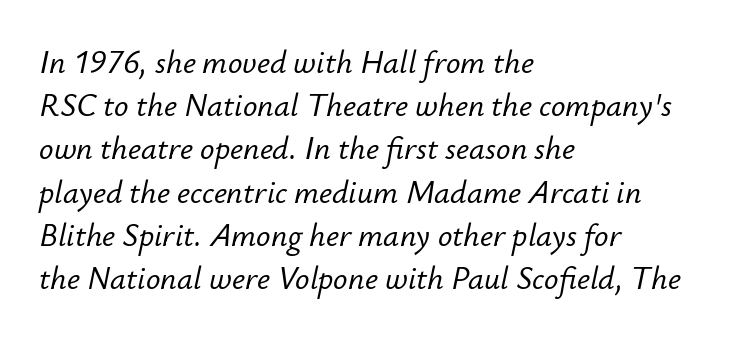
{"italic": "yes", "lean": "right", "slant_degrees": 12, "width": "normal", "stroke_contrast": "low", "x_height": "small", "monospaced": "no", "underline": "no", "align": "left", "line_spacing": "normal", "line_spacing_ratio": 1.35, "letter_spacing": "normal", "letter_spacing_em": 0.0, "glyph_px": 32}
